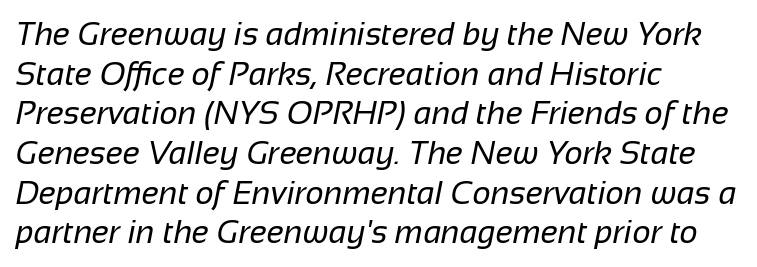
Q: Is the text bold? A: No.
Q: Is the typeface a serif or a sans-serif typeface? A: Sans-serif.
Q: Is the text underlined? A: No.
Q: How is the paragraph aligned? A: Left-aligned.
Q: Is the spacing between letters normal or unusually wide? A: Normal.
Q: Width (condensed, normal, or wide)? A: Normal.
Q: Stroke contrast? A: Low.
Q: x-height? A: Medium.
Q: Monospaced? A: No.
